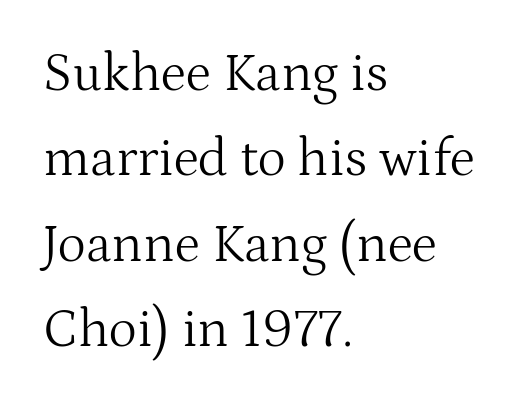
Characters follow at the spacing the type designer built in. Style check: upright. The characters are drawn with everyday or finer stroke widths. The letters advance in unequal steps, a hallmark of proportional type. This rendering uses left alignment, leaving the right contour irregular.
